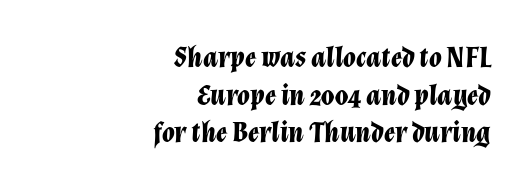
Note the varied advance widths — an 'i' is clearly narrower than an 'm'. Notice how the passage keeps a crisp vertical edge on the right only. Letter spacing: default. Each new line begins a customary step beneath the previous one. These lines were composed using italics. Beneath every word, the page is bare.
